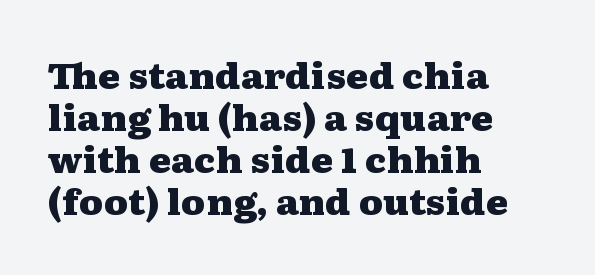
I'd call this a serif setting — the letters wear small feet. Designer's note — italics off, roman on. A classic flush-left, rag-right setting is used for this passage. Descender tails drop into unmarked territory. Nothing unusual about the tracking: characters are spaced as the font intends.
